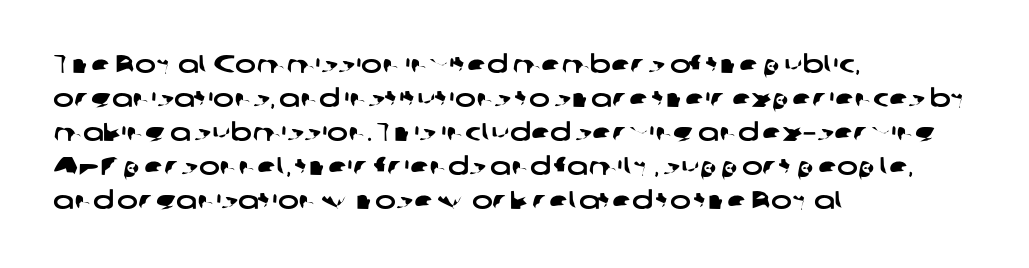
The image shows 25 px text type; set left-aligned, normal line spacing (1.36x), normal letter spacing, not underlined.
